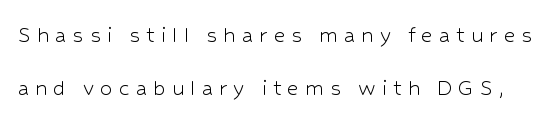
Q: Is the text bold? A: No.
Q: Is the text italic (slanted)? A: No, it is upright.
Q: Is the text underlined? A: No.
Q: Is the spacing between letters normal or unusually wide? A: Unusually wide.
Q: Is the spacing between lines tight, normal or loose? A: Loose.
